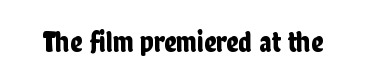
{"serif": "no", "italic": "no", "width": "condensed", "stroke_contrast": "low", "x_height": "medium", "monospaced": "no", "underline": "no", "letter_spacing": "normal", "letter_spacing_em": 0.0, "glyph_px": 30}
